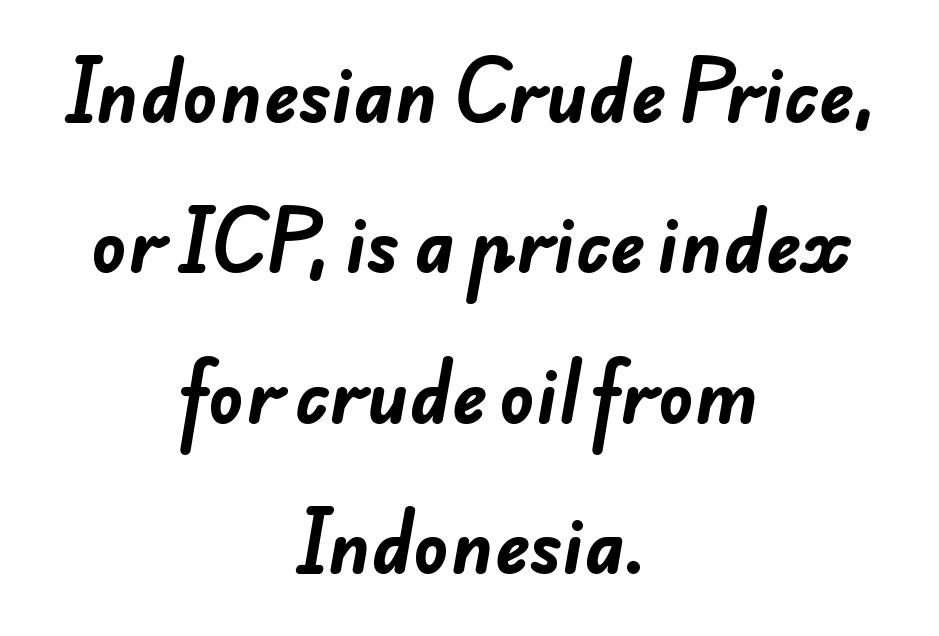
Descenders hang freely into open space. Heavy, bold letterforms. Caption: multi-line text, centered on the measure. Here the glyphs are tracked normally, forming tight word shapes. Does the type have serifs? No, each stem ends abruptly. The rendering uses natural spacing where letterforms have individual widths.
